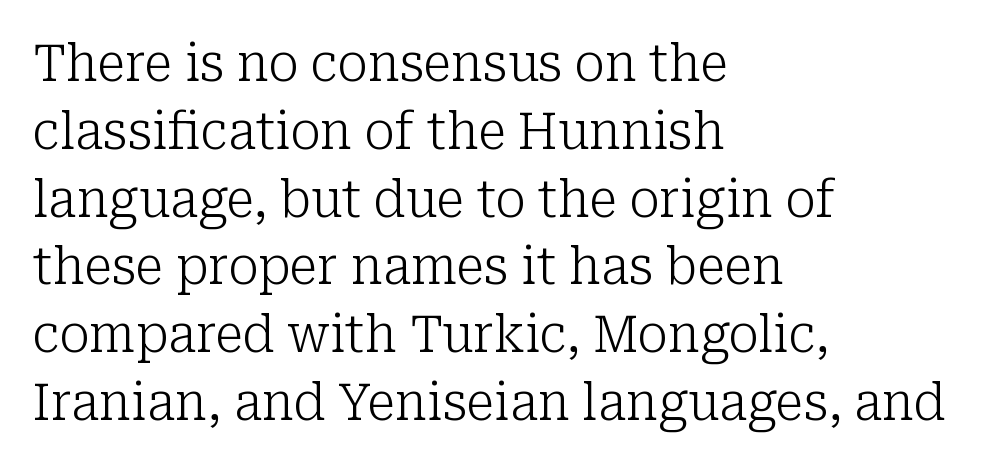
The image shows 51 px light serif type, upright; set left-aligned, normal line spacing (1.33x), normal letter spacing, not underlined; low stroke contrast and a medium x-height.
